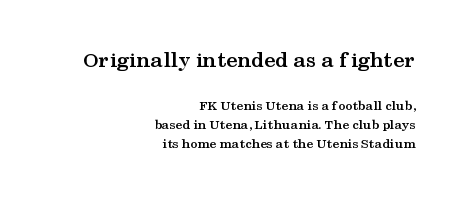
Q: Is the text bold? A: Yes.
Q: Is the text italic (slanted)? A: No, it is upright.
Q: Is the text underlined? A: No.
Q: How is the paragraph aligned? A: Right-aligned.
Q: Is the spacing between letters normal or unusually wide? A: Normal.
Q: Is the spacing between lines tight, normal or loose? A: Normal.
Q: Which block of text is set in a larger size, the first (top) or the second (bottom)? A: The first (top) one.
